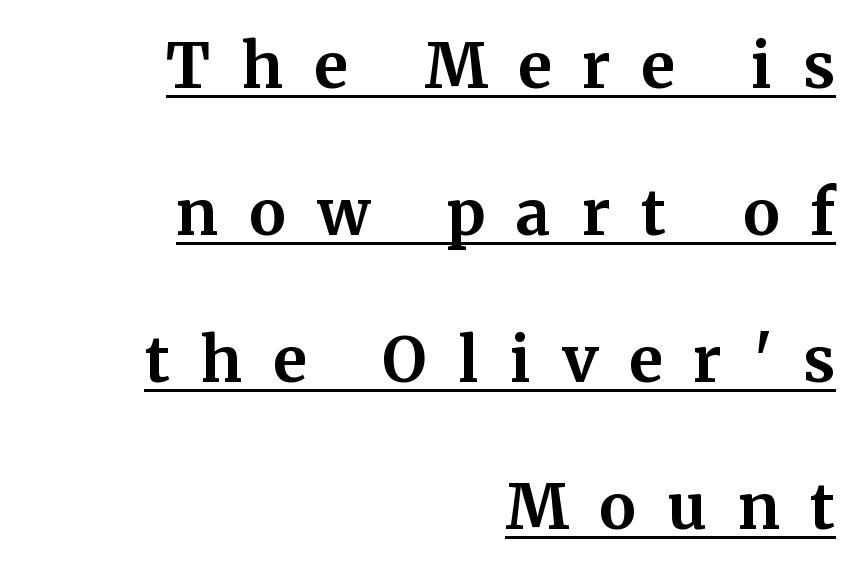
The compositor pushed each line to the right boundary. These lines are rendered in a variable-pitch font. Notice how the stems are strictly vertical — no italics here. In terms of letterform style, serifs are clearly present. Whoever set this chose breathing room over compactness in the vertical rhythm. The line texture is sparse and dotted thanks to wide tracking.
